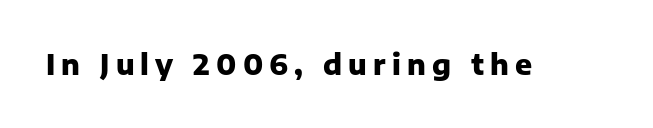
Q: Is the text bold? A: Yes.
Q: Is the text italic (slanted)? A: No, it is upright.
Q: Is the typeface a serif or a sans-serif typeface? A: Sans-serif.
Q: Is the text underlined? A: No.
Q: Is the spacing between letters normal or unusually wide? A: Unusually wide.
Q: Width (condensed, normal, or wide)? A: Normal.
Q: Stroke contrast? A: Low.
Q: x-height? A: Medium.
Q: Monospaced? A: No.
